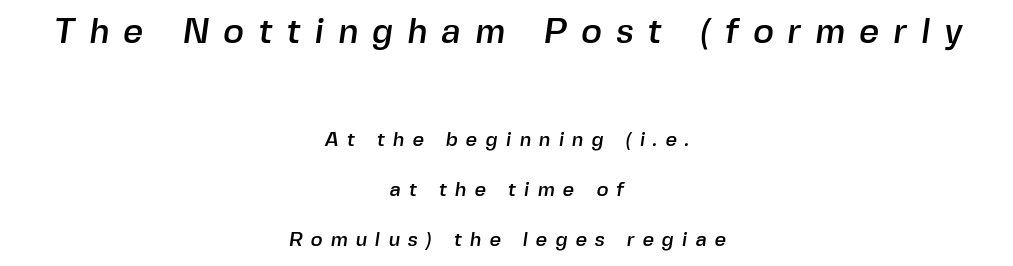
Q: Is the typeface a serif or a sans-serif typeface? A: Sans-serif.
Q: Is the text underlined? A: No.
Q: How is the paragraph aligned? A: Centered.
Q: Is the spacing between letters normal or unusually wide? A: Unusually wide.
Q: Is the spacing between lines tight, normal or loose? A: Loose.
Q: Which block of text is set in a larger size, the first (top) or the second (bottom)? A: The first (top) one.
Q: Width (condensed, normal, or wide)? A: Normal.
Q: x-height? A: Medium.
Q: Monospaced? A: No.
